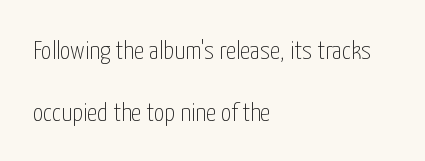
Q: Is the text bold? A: No.
Q: Is the text italic (slanted)? A: No, it is upright.
Q: Is the text underlined? A: No.
Q: How is the paragraph aligned? A: Left-aligned.
Q: Is the spacing between letters normal or unusually wide? A: Normal.
Q: Is the spacing between lines tight, normal or loose? A: Loose.
